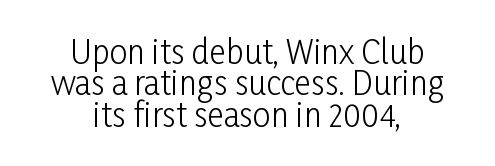
The image shows 32 px light, condensed sans-serif type, upright; set centered, tight line spacing (0.98x), normal letter spacing, not underlined; low stroke contrast and a medium x-height.
